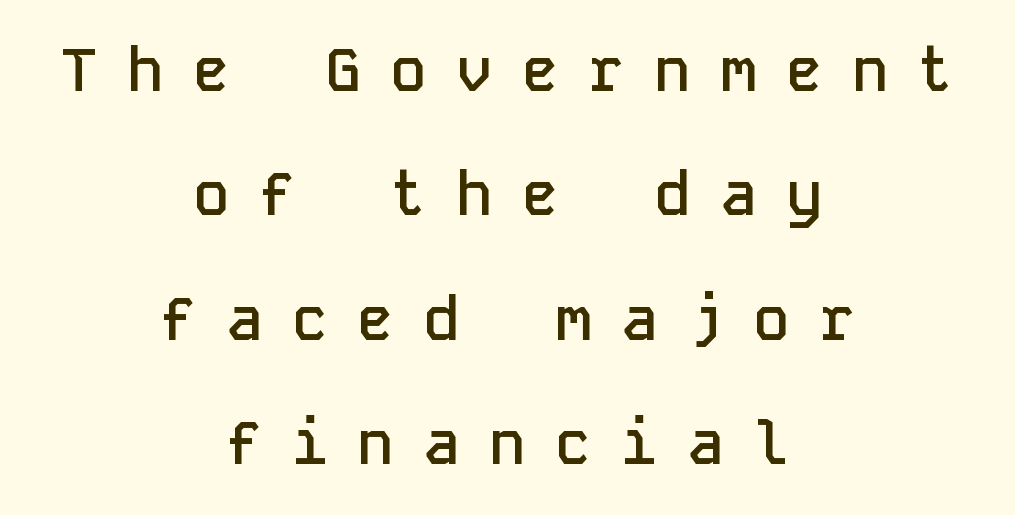
The image shows 61 px semibold sans-serif type, upright, monospaced; set centered, loose line spacing (2.04x), unusually wide letter spacing (+0.48 em), not underlined; low stroke contrast and a medium x-height.
